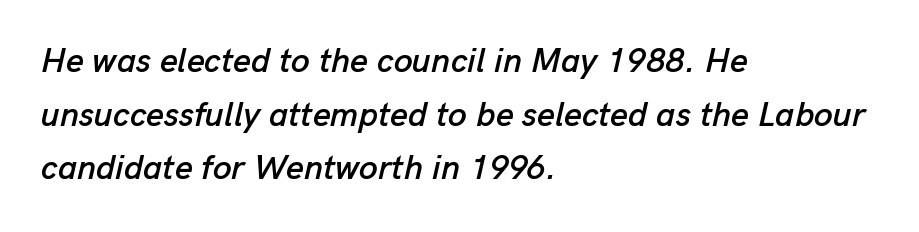
Q: Is the text italic (slanted)? A: Yes, it leans right by about 13 degrees.
Q: Is the text underlined? A: No.
Q: How is the paragraph aligned? A: Left-aligned.
Q: Is the spacing between letters normal or unusually wide? A: Normal.
Q: Is the spacing between lines tight, normal or loose? A: Normal.
Q: Width (condensed, normal, or wide)? A: Normal.
Q: Stroke contrast? A: Low.
Q: x-height? A: Medium.
Q: Monospaced? A: No.
